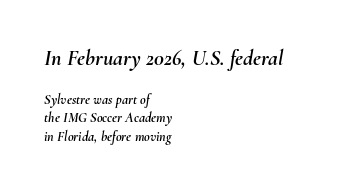
{"italic": "yes", "lean": "right", "slant_degrees": 10, "underline": "no", "align": "left", "line_spacing": "normal", "line_spacing_ratio": 1.32, "letter_spacing": "normal", "letter_spacing_em": 0.0, "larger_block": "first", "size_ratio": 1.57, "glyph_px": 22}
